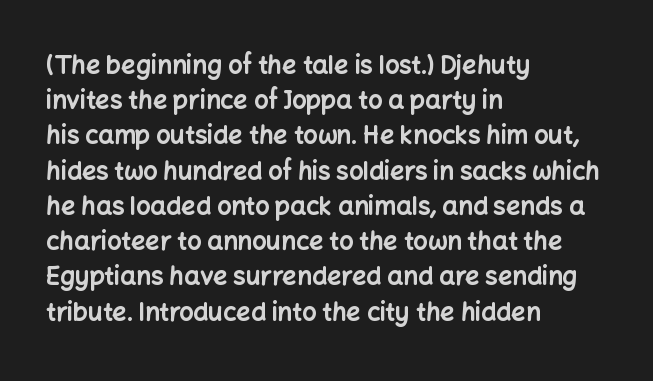
Q: Is the text bold? A: Yes.
Q: Is the text italic (slanted)? A: No, it is upright.
Q: Is the text underlined? A: No.
Q: How is the paragraph aligned? A: Left-aligned.
Q: Is the spacing between letters normal or unusually wide? A: Normal.
Q: Is the spacing between lines tight, normal or loose? A: Normal.
